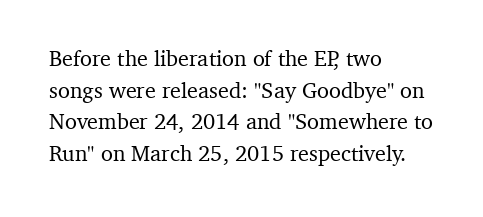
Ordinary non-slanted type is in use. Letter spacing: default. This sample is left-justified, so line endings fall wherever the words run out. Underline: absent. Successive baselines arrive at the customary interval.
